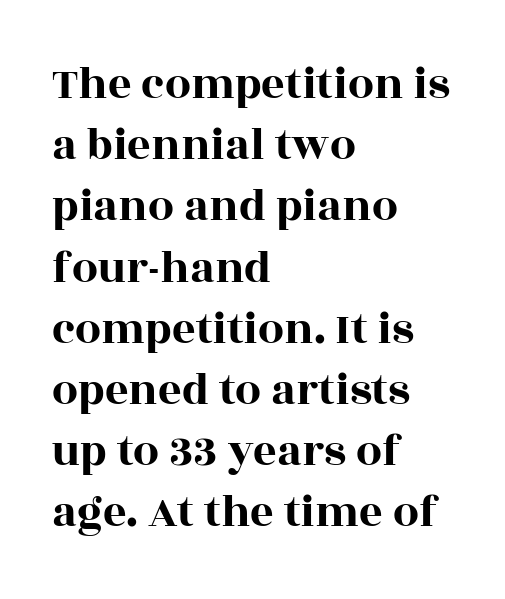
Q: Is the text italic (slanted)? A: No, it is upright.
Q: Is the typeface a serif or a sans-serif typeface? A: Serif.
Q: Is the text underlined? A: No.
Q: How is the paragraph aligned? A: Left-aligned.
Q: Is the spacing between letters normal or unusually wide? A: Normal.
Q: Is the spacing between lines tight, normal or loose? A: Normal.
Q: Width (condensed, normal, or wide)? A: Wide.
Q: x-height? A: Large.
Q: Monospaced? A: No.
